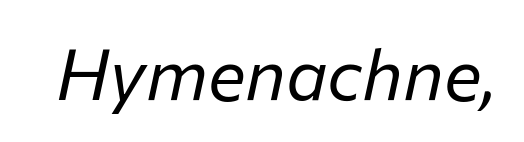
{"italic": "yes", "lean": "right", "slant_degrees": 12, "bold": "no", "weight": "regular", "width": "normal", "stroke_contrast": "low", "x_height": "medium", "monospaced": "no", "underline": "no", "letter_spacing": "normal", "letter_spacing_em": 0.0, "glyph_px": 71}
